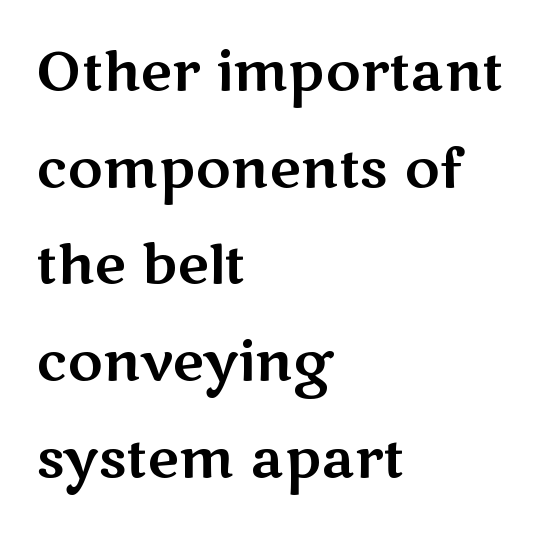
Q: Is the text italic (slanted)? A: No, it is upright.
Q: Is the typeface a serif or a sans-serif typeface? A: Sans-serif.
Q: Is the text underlined? A: No.
Q: How is the paragraph aligned? A: Left-aligned.
Q: Is the spacing between letters normal or unusually wide? A: Normal.
Q: Width (condensed, normal, or wide)? A: Wide.
Q: Stroke contrast? A: Medium.
Q: x-height? A: Medium.
Q: Monospaced? A: No.
